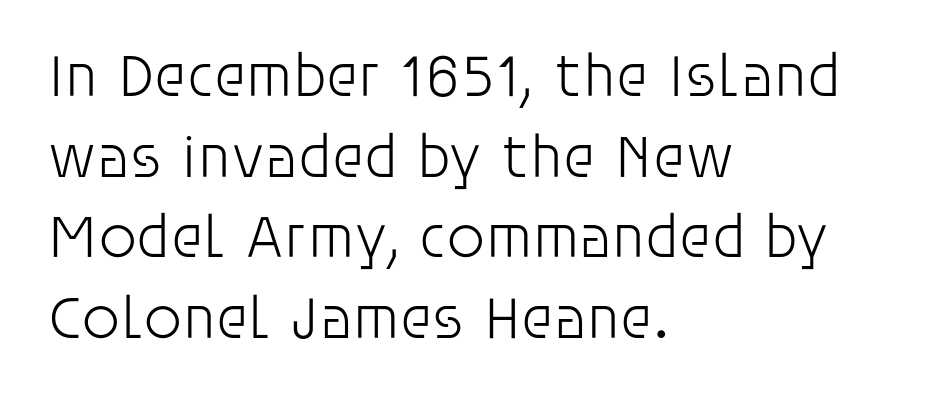
A bare baseline throughout the passage. When letters stand straight like this, we call the style roman or upright. The cut favours lightness, reaching ordinary text weight at its darkest. Each new line begins a customary step beneath the previous one.
